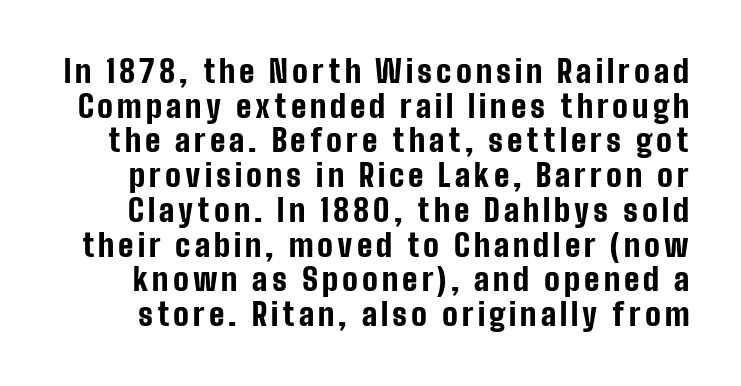
The image shows 31 px bold, condensed sans-serif type, upright; set tight line spacing (1.12x), not underlined; low stroke contrast and a medium x-height.
